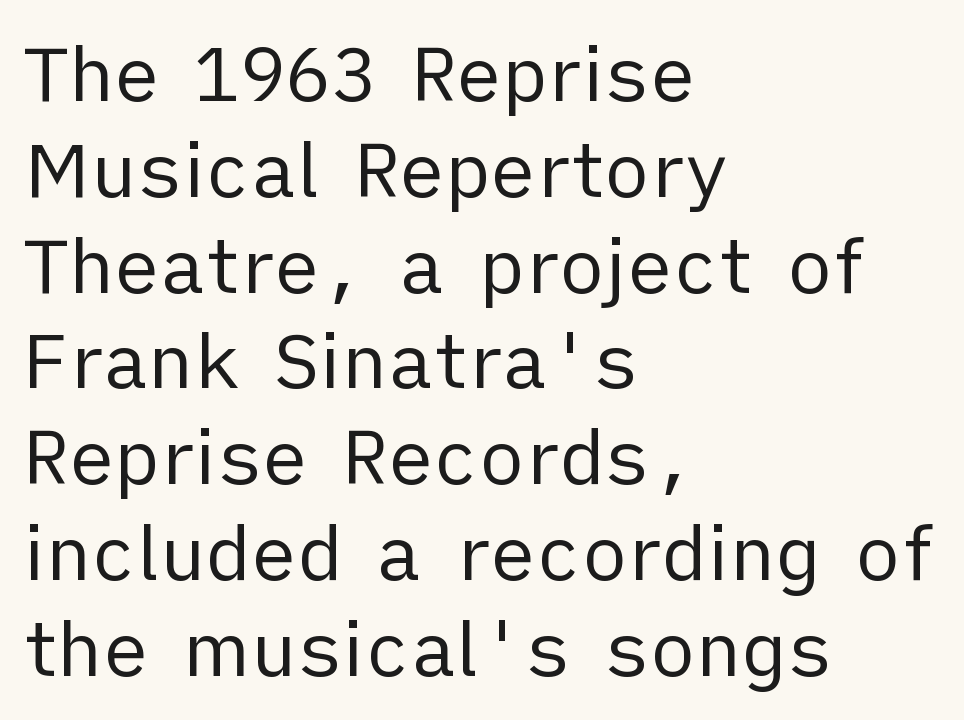
Quick note: underline off. Summary of weight: not heavy and not bold. Unlike a traditional serif, this face leaves its strokes unadorned. In terms of posture, this sample is upright. Tracking value appears to be zero — textbook default spacing.
